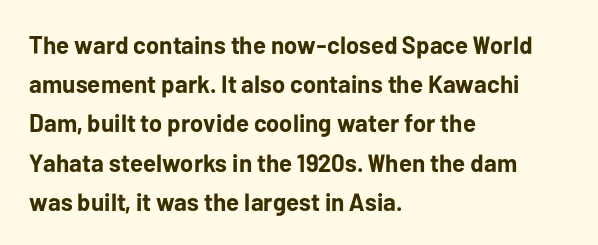
{"italic": "no", "bold": "yes", "underline": "no", "align": "left", "line_spacing": "normal", "line_spacing_ratio": 1.57, "letter_spacing": "normal", "letter_spacing_em": 0.0, "glyph_px": 25}
